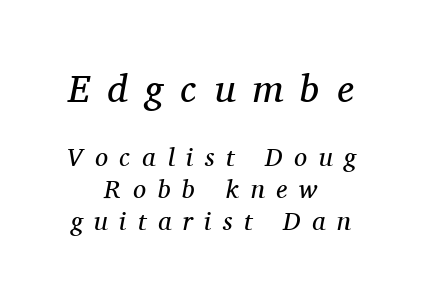
Short note: letters widely spaced. You could not count columns in this text — the font is proportionally spaced. The specimen reads as italic at a glance. Descenders hang freely into open space. The first block has been scaled up relative to the second. Typographically, this falls in the serif category.
